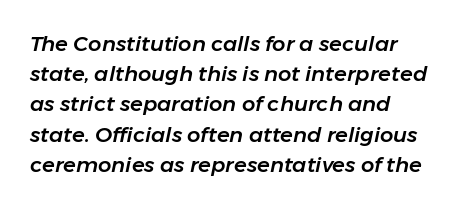
Check under the words: just untouched page. Regular leading. Line beginnings align vertically; line endings do not. These lines were composed using italics.
